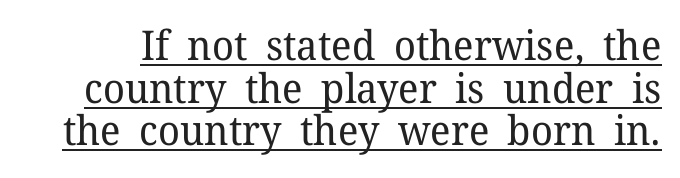
{"serif": "yes", "italic": "no", "bold": "no", "weight": "regular", "width": "normal", "stroke_contrast": "low", "x_height": "medium", "monospaced": "no", "underline": "yes", "line_spacing": "tight", "line_spacing_ratio": 1.04, "letter_spacing": "normal", "letter_spacing_em": 0.0, "glyph_px": 41}
